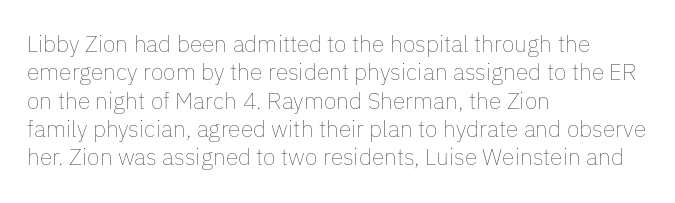
The image shows 23 px text type, upright; set left-aligned, line spacing 1.23x, normal letter spacing, not underlined.
